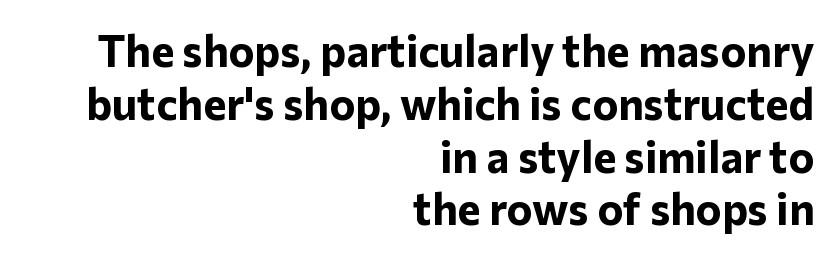
Q: Is the text bold? A: Yes.
Q: Is the text italic (slanted)? A: No, it is upright.
Q: Is the typeface a serif or a sans-serif typeface? A: Sans-serif.
Q: Is the text underlined? A: No.
Q: How is the paragraph aligned? A: Right-aligned.
Q: Is the spacing between letters normal or unusually wide? A: Normal.
Q: Width (condensed, normal, or wide)? A: Normal.
Q: Stroke contrast? A: Low.
Q: x-height? A: Medium.
Q: Monospaced? A: No.
